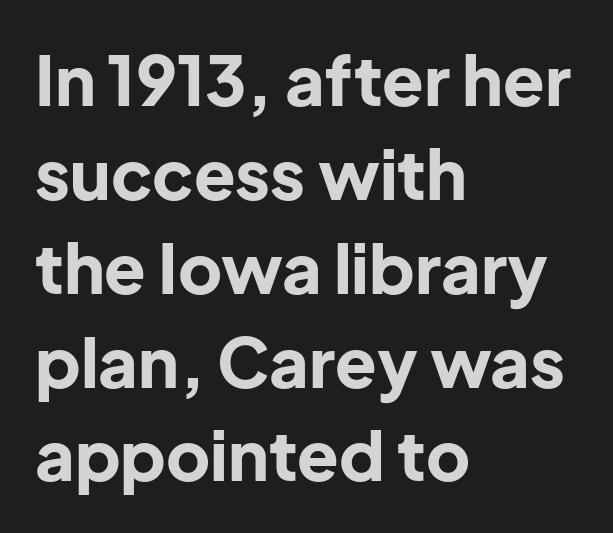
{"serif": "no", "italic": "no", "bold": "yes", "weight": "bold", "width": "normal", "stroke_contrast": "low", "x_height": "medium", "monospaced": "no", "underline": "no", "align": "left", "line_spacing": "normal", "line_spacing_ratio": 1.38, "letter_spacing": "normal", "letter_spacing_em": 0.0, "glyph_px": 68}
